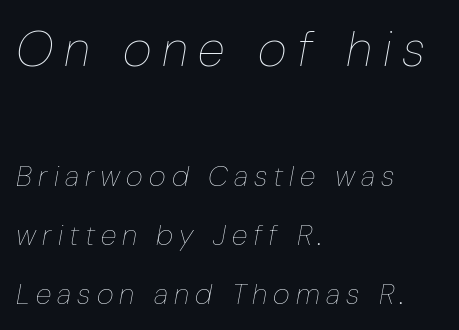
The image shows 50 px thin, condensed type, italic (leaning right); set left-aligned, loose line spacing (2.03x), unusually wide letter spacing (+0.21 em), not underlined; the first (top) block is 1.72x larger; low stroke contrast and a medium x-height.
